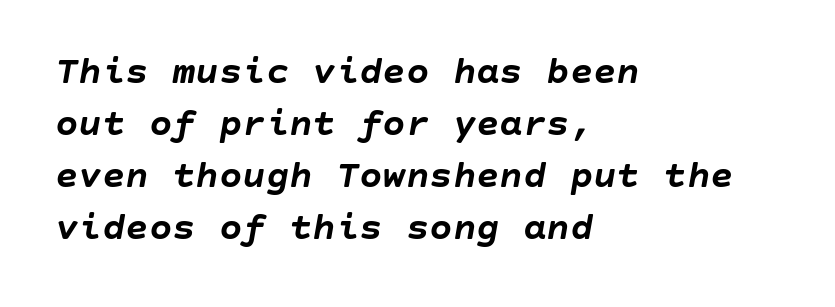
Q: Is the text bold? A: Yes.
Q: Is the text italic (slanted)? A: Yes, it leans right by about 10 degrees.
Q: Is the text underlined? A: No.
Q: How is the paragraph aligned? A: Left-aligned.
Q: Is the spacing between letters normal or unusually wide? A: Normal.
Q: Is the spacing between lines tight, normal or loose? A: Normal.
Q: Width (condensed, normal, or wide)? A: Normal.
Q: Stroke contrast? A: Low.
Q: x-height? A: Large.
